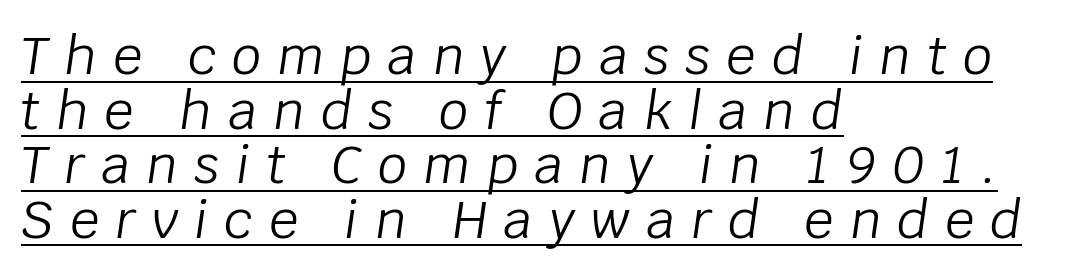
What decoration does the sample have? An underline. The letterforms sit at book weight or below. A classic flush-left, rag-right setting is used for this passage. Does the lettering tilt? It does — this is italic. These lines are rendered in a variable-pitch font.
